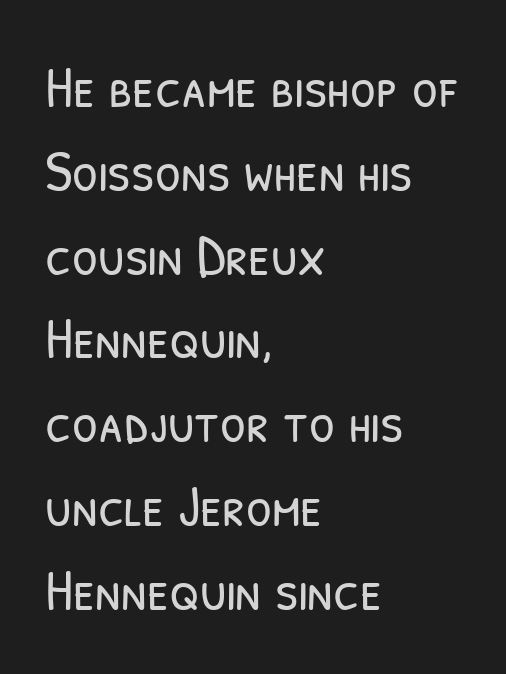
Caption: face not bold, strokes unweighted. Looks like regular typesetting: each glyph gets only the width it needs. Underline: absent. The face used here is rendered with its standard letterfit.
